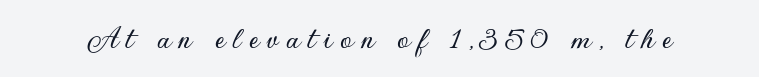
Q: Is the text italic (slanted)? A: Yes.
Q: Is the typeface a serif or a sans-serif typeface? A: Sans-serif.
Q: Is the text underlined? A: No.
Q: Is the spacing between letters normal or unusually wide? A: Unusually wide.
Q: Width (condensed, normal, or wide)? A: Normal.
Q: Stroke contrast? A: Low.
Q: x-height? A: Small.
Q: Monospaced? A: No.
